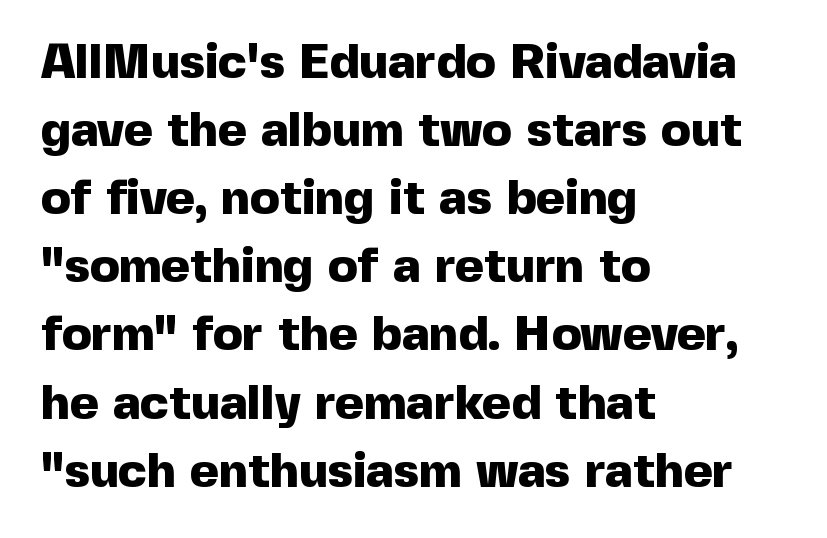
{"serif": "no", "italic": "no", "bold": "yes", "weight": "heavy", "width": "normal", "x_height": "medium", "monospaced": "no", "underline": "no", "align": "left", "line_spacing": "normal", "line_spacing_ratio": 1.39, "letter_spacing": "normal", "letter_spacing_em": 0.0, "glyph_px": 49}
